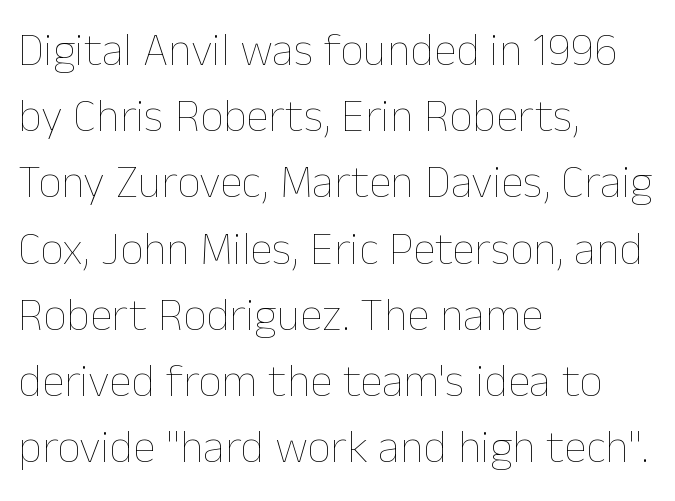
Q: Is the text bold? A: No.
Q: Is the text italic (slanted)? A: No, it is upright.
Q: Is the text underlined? A: No.
Q: How is the paragraph aligned? A: Left-aligned.
Q: Is the spacing between letters normal or unusually wide? A: Normal.
Q: Is the spacing between lines tight, normal or loose? A: Normal.
Q: Width (condensed, normal, or wide)? A: Normal.
Q: Stroke contrast? A: Low.
Q: x-height? A: Medium.
Q: Monospaced? A: No.
